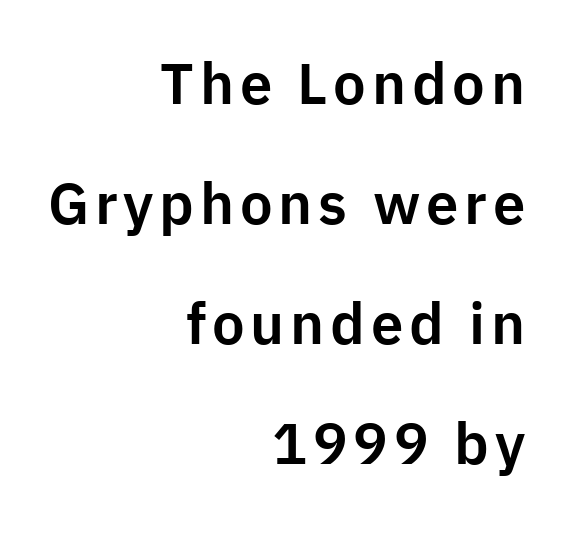
The image shows 58 px sans-serif type, upright; set right-aligned, loose line spacing (2.07x), not underlined; low stroke contrast and a medium x-height.
